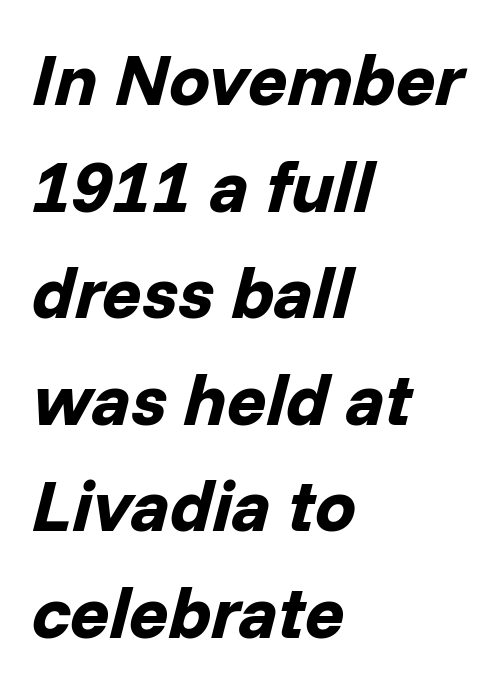
The glyphs have the mass of a bold cut. The vertical gap from one line to the next is medium. The letters sit at their default tracking, neither squeezed nor spread. Words float on clear page, feet unadorned. Rendered with sloped, italic letterforms. Is the block centered? No — it sits flush against the left margin.
